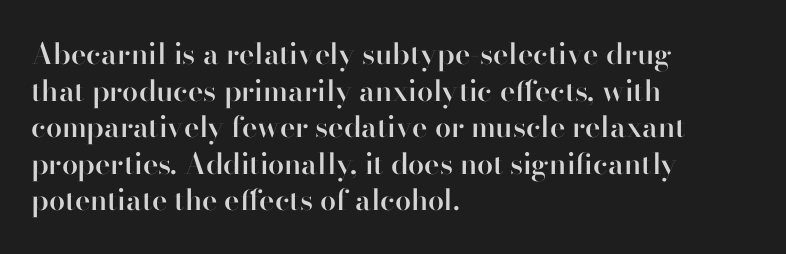
A normal amount of white space separates one row of letters from the next. The type sits square on the baseline with zero lean. Here the designer chose a conventional face with non-uniform glyph widths. These lines are set flush left with a ragged right edge. The font is running at a semibold setting, under full bold.
